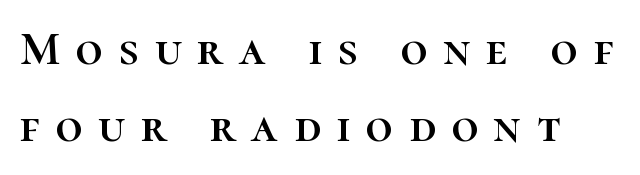
Q: Is the text italic (slanted)? A: No, it is upright.
Q: Is the text underlined? A: No.
Q: Is the spacing between letters normal or unusually wide? A: Unusually wide.
Q: Is the spacing between lines tight, normal or loose? A: Normal.
Q: Width (condensed, normal, or wide)? A: Normal.
Q: Stroke contrast? A: High.
Q: x-height? A: Medium.
Q: Monospaced? A: No.
